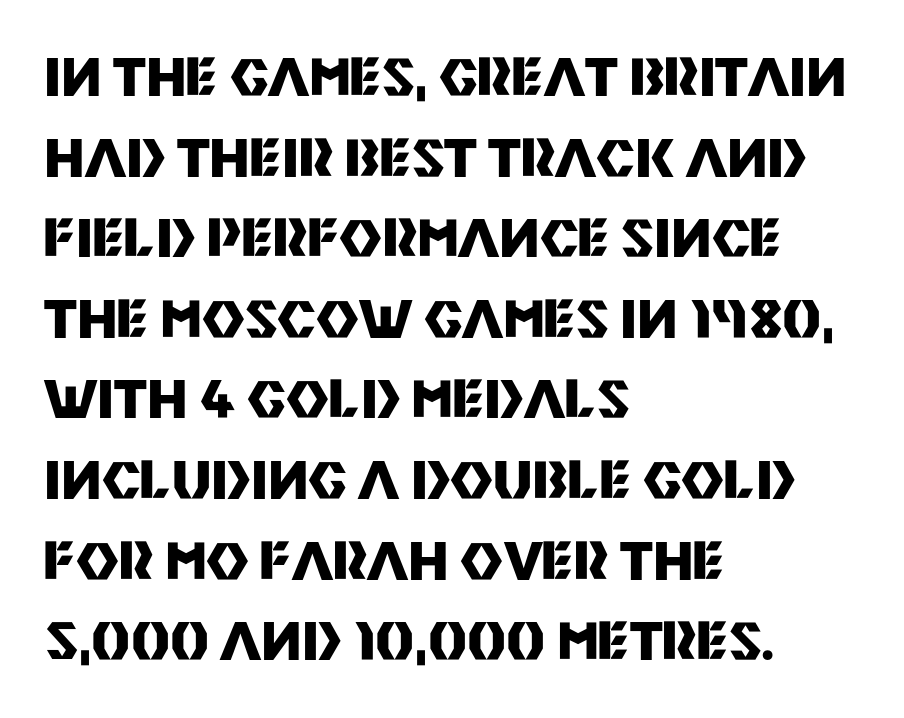
{"serif": "no", "italic": "no", "bold": "yes", "weight": "heavy", "width": "normal", "stroke_contrast": "medium", "x_height": "large", "monospaced": "no", "underline": "no", "align": "left", "line_spacing": "normal", "line_spacing_ratio": 1.55, "letter_spacing": "normal", "letter_spacing_em": 0.0, "glyph_px": 52}
